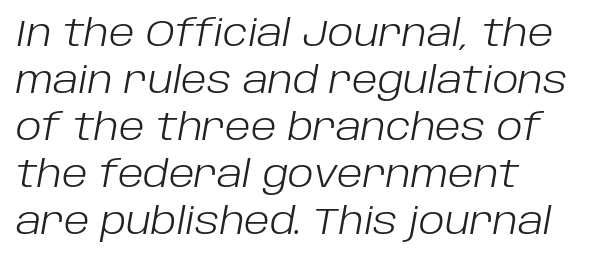
Where is the straight margin? On the left. Check under the words: just untouched page. Varying glyph widths throughout — classic text-font behaviour. The letterforms sit at book weight or below. Observe the lean: these are italic letterforms.
